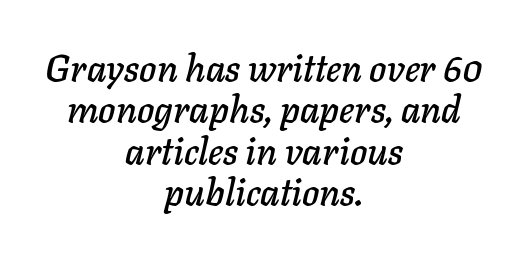
The line-height multiplier appears low, near solid setting. A typesetter would call this proportional, since set widths differ per character. The area under the type is left untouched. Tracking value appears to be zero — textbook default spacing. If you drew a line through each stem, it would be angled. This sample is center-justified, so both line endings float freely.
